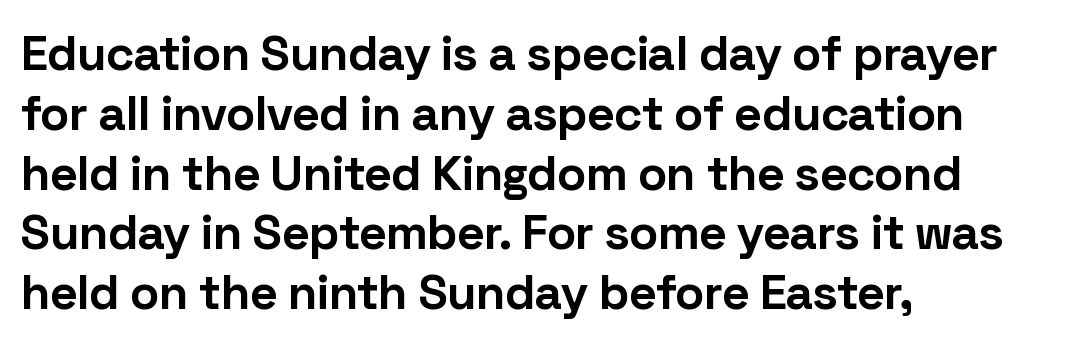
Serif or sans? Sans — the stroke terminals are bare. Honestly, there is no underline to notice here at all. Inter-character spacing is left at the font's built-in metrics. The passage is arranged the way most books set body copy — flush left. Vertical strokes here are truly vertical.
